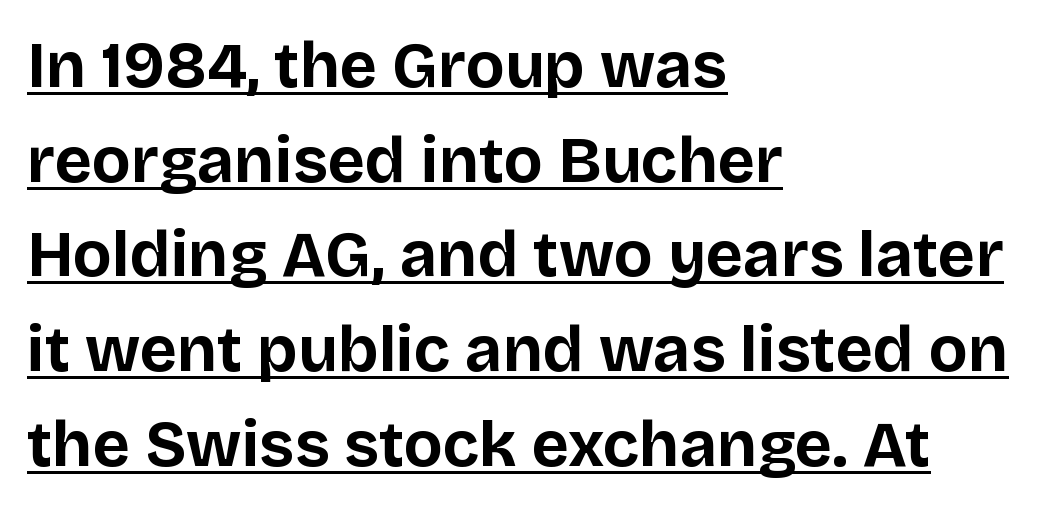
Q: Is the text bold? A: Yes.
Q: Is the text italic (slanted)? A: No, it is upright.
Q: Is the typeface a serif or a sans-serif typeface? A: Sans-serif.
Q: Is the text underlined? A: Yes.
Q: How is the paragraph aligned? A: Left-aligned.
Q: Is the spacing between letters normal or unusually wide? A: Normal.
Q: Is the spacing between lines tight, normal or loose? A: Normal.
Q: Width (condensed, normal, or wide)? A: Normal.
Q: Stroke contrast? A: Low.
Q: x-height? A: Large.
Q: Monospaced? A: No.
